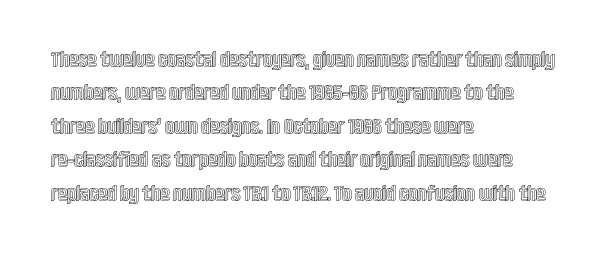
The image shows 21 px text type, upright; set left-aligned, normal line spacing (1.59x), normal letter spacing, not underlined.
